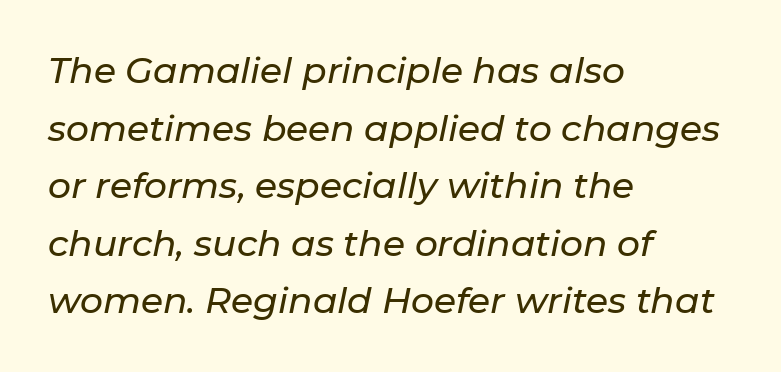
{"italic": "yes", "lean": "right", "slant_degrees": 11, "width": "normal", "stroke_contrast": "low", "x_height": "medium", "monospaced": "no", "underline": "no", "align": "left", "line_spacing": "normal", "line_spacing_ratio": 1.6, "letter_spacing": "normal", "letter_spacing_em": 0.0, "glyph_px": 36}
